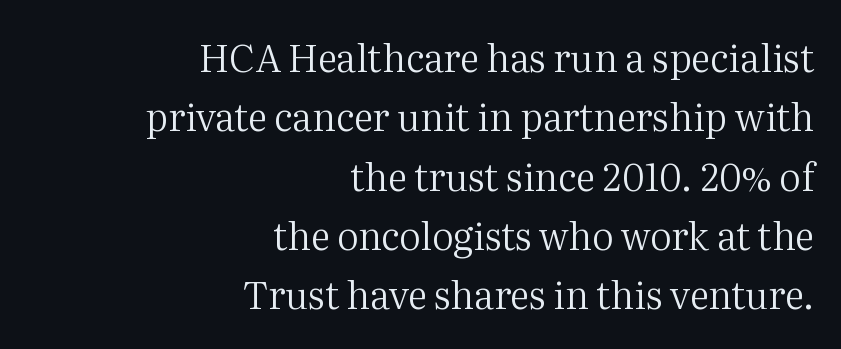
The image shows 38 px regular-weight serif type, upright; set right-aligned, normal line spacing (1.56x), normal letter spacing, not underlined; medium stroke contrast and a medium x-height.
